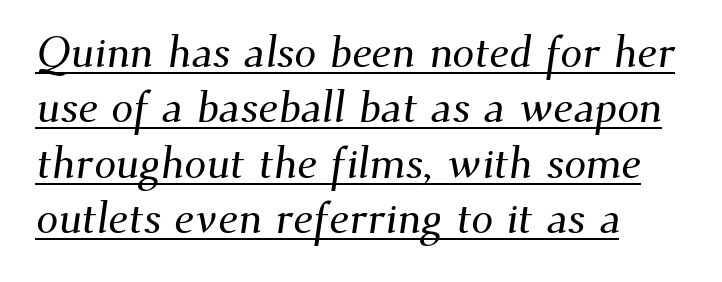
Q: Is the typeface a serif or a sans-serif typeface? A: Serif.
Q: Is the text underlined? A: Yes.
Q: How is the paragraph aligned? A: Left-aligned.
Q: Is the spacing between letters normal or unusually wide? A: Normal.
Q: Is the spacing between lines tight, normal or loose? A: Normal.
Q: Width (condensed, normal, or wide)? A: Normal.
Q: Stroke contrast? A: Medium.
Q: x-height? A: Small.
Q: Monospaced? A: No.
